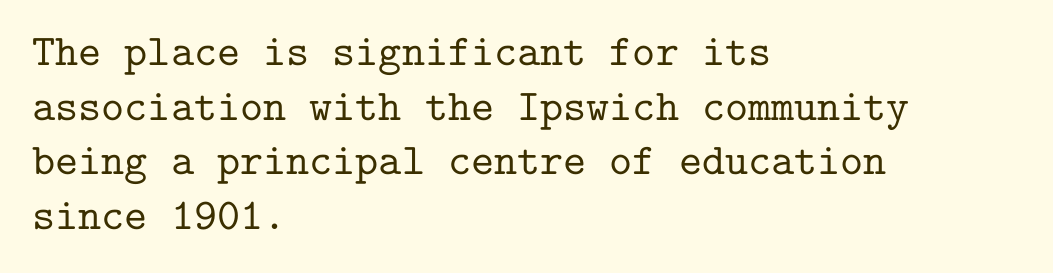
Q: Is the text italic (slanted)? A: No, it is upright.
Q: Is the typeface a serif or a sans-serif typeface? A: Serif.
Q: Is the text underlined? A: No.
Q: How is the paragraph aligned? A: Left-aligned.
Q: Is the spacing between letters normal or unusually wide? A: Normal.
Q: Width (condensed, normal, or wide)? A: Normal.
Q: Stroke contrast? A: Low.
Q: x-height? A: Medium.
Q: Monospaced? A: Yes.
